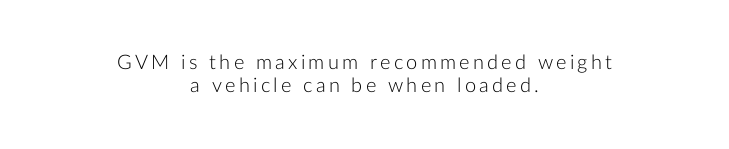
{"italic": "no", "bold": "no", "underline": "no", "align": "center", "line_spacing_ratio": 1.16, "glyph_px": 20}
